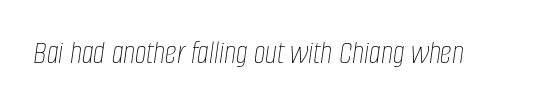
Q: Is the text bold? A: No.
Q: Is the text italic (slanted)? A: Yes, it leans right by about 8 degrees.
Q: Is the text underlined? A: No.
Q: Is the spacing between letters normal or unusually wide? A: Normal.
Q: Width (condensed, normal, or wide)? A: Condensed.
Q: Stroke contrast? A: Low.
Q: x-height? A: Large.
Q: Monospaced? A: No.
